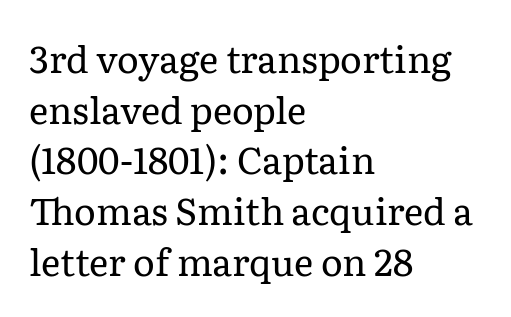
This sample uses plain, unmodified letter spacing. The letters look calm and open, with moderate or lighter stems. This sample keeps an unexceptional amount of space between lines. These lines are composed in type with serifs.
